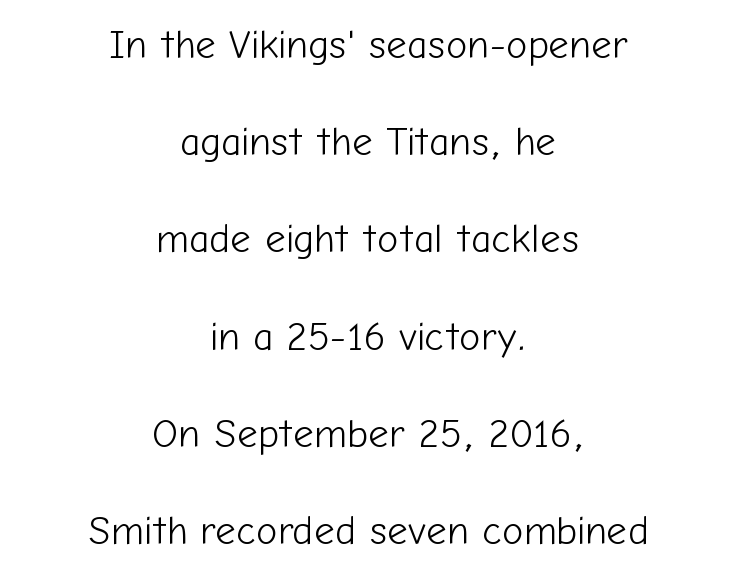
Q: Is the text bold? A: No.
Q: Is the text italic (slanted)? A: No, it is upright.
Q: Is the typeface a serif or a sans-serif typeface? A: Sans-serif.
Q: Is the text underlined? A: No.
Q: How is the paragraph aligned? A: Centered.
Q: Is the spacing between letters normal or unusually wide? A: Normal.
Q: Is the spacing between lines tight, normal or loose? A: Loose.
Q: Width (condensed, normal, or wide)? A: Normal.
Q: Stroke contrast? A: Low.
Q: x-height? A: Medium.
Q: Monospaced? A: No.
